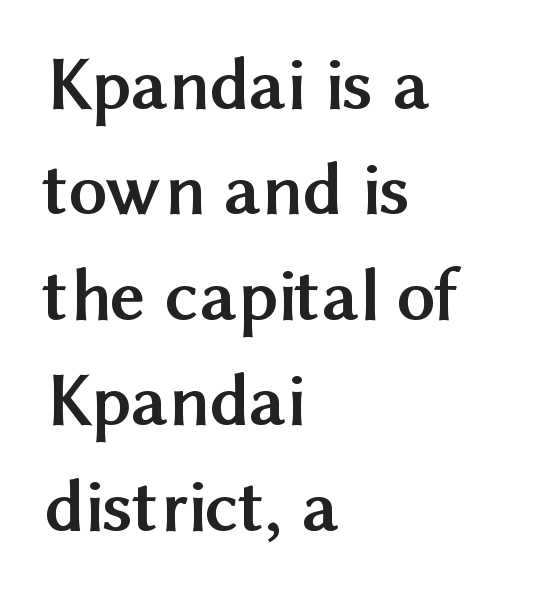
{"serif": "no", "italic": "no", "bold": "yes", "weight": "semibold", "width": "normal", "stroke_contrast": "medium", "x_height": "medium", "monospaced": "no", "underline": "no", "align": "left", "line_spacing": "normal", "line_spacing_ratio": 1.37, "letter_spacing": "normal", "letter_spacing_em": 0.0, "glyph_px": 77}
